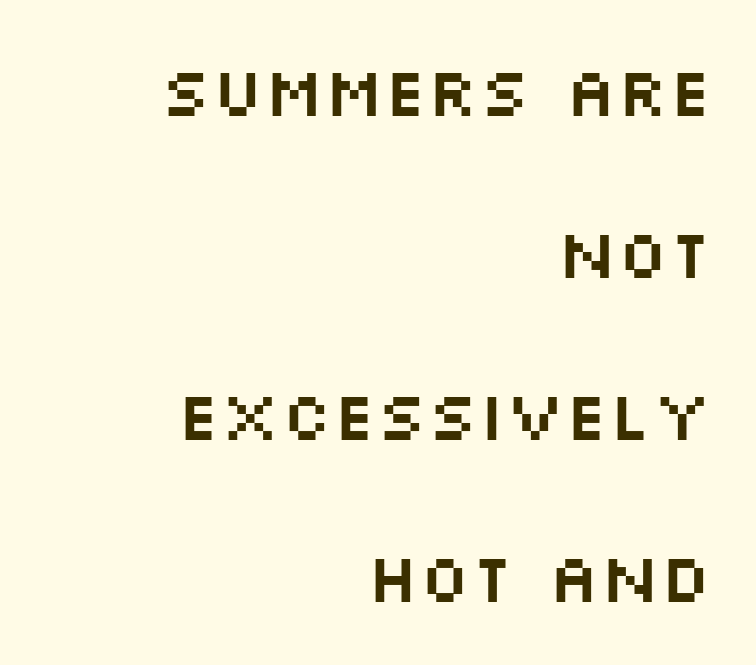
{"serif": "no", "italic": "no", "width": "wide", "stroke_contrast": "medium", "x_height": "large", "monospaced": "no", "underline": "no", "align": "right", "line_spacing": "loose", "line_spacing_ratio": 2.35, "letter_spacing": "normal", "letter_spacing_em": 0.0, "glyph_px": 69}
